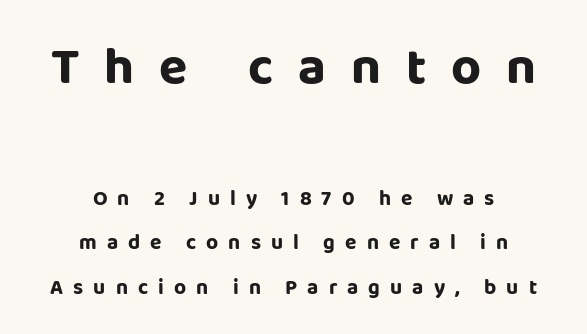
{"serif": "no", "italic": "no", "width": "normal", "stroke_contrast": "low", "x_height": "large", "monospaced": "no", "underline": "no", "align": "center", "line_spacing": "loose", "line_spacing_ratio": 2.12, "letter_spacing": "wide", "letter_spacing_em": 0.48, "larger_block": "first", "size_ratio": 2.48, "glyph_px": 52}
